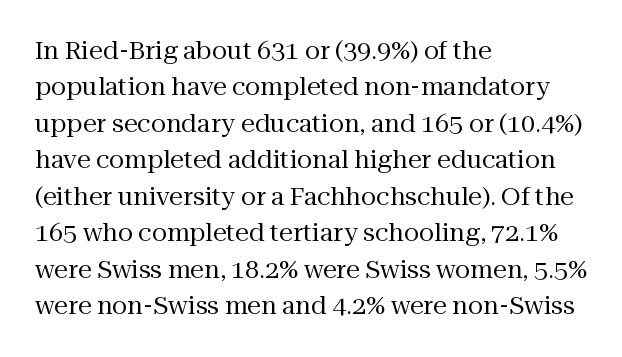
Q: Is the text bold? A: No.
Q: Is the text italic (slanted)? A: No, it is upright.
Q: Is the text underlined? A: No.
Q: How is the paragraph aligned? A: Left-aligned.
Q: Is the spacing between letters normal or unusually wide? A: Normal.
Q: Is the spacing between lines tight, normal or loose? A: Normal.
